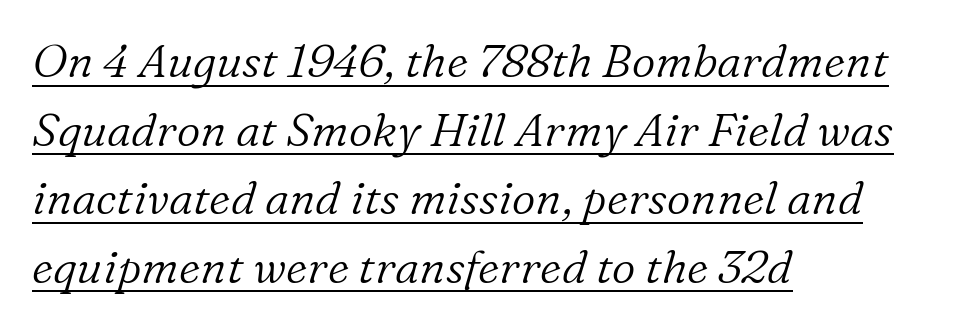
{"serif": "yes", "italic": "yes", "lean": "right", "slant_degrees": 16, "bold": "no", "weight": "light", "width": "normal", "stroke_contrast": "low", "x_height": "medium", "monospaced": "no", "underline": "yes", "align": "left", "line_spacing": "normal", "line_spacing_ratio": 1.49, "letter_spacing": "normal", "letter_spacing_em": 0.0, "glyph_px": 46}
